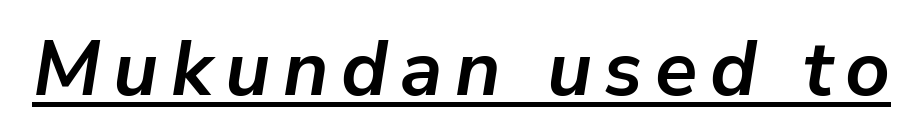
Q: Is the text bold? A: Yes.
Q: Is the text italic (slanted)? A: Yes, it leans right by about 9 degrees.
Q: Is the text underlined? A: Yes.
Q: Width (condensed, normal, or wide)? A: Normal.
Q: Stroke contrast? A: Low.
Q: x-height? A: Medium.
Q: Monospaced? A: No.
